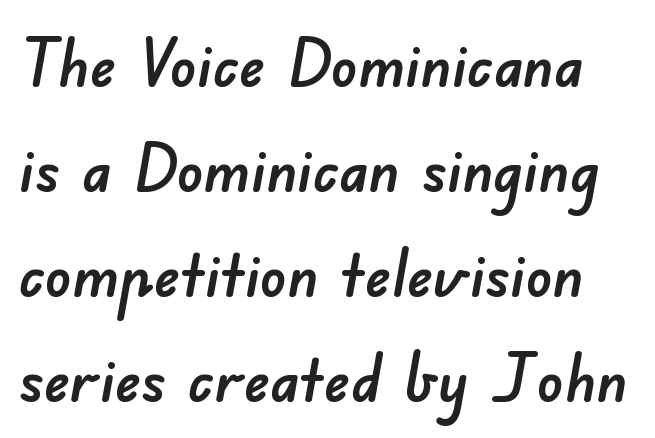
{"serif": "no", "width": "normal", "stroke_contrast": "low", "x_height": "small", "monospaced": "no", "underline": "no", "line_spacing": "normal", "line_spacing_ratio": 1.59, "letter_spacing": "normal", "letter_spacing_em": 0.0, "glyph_px": 66}
